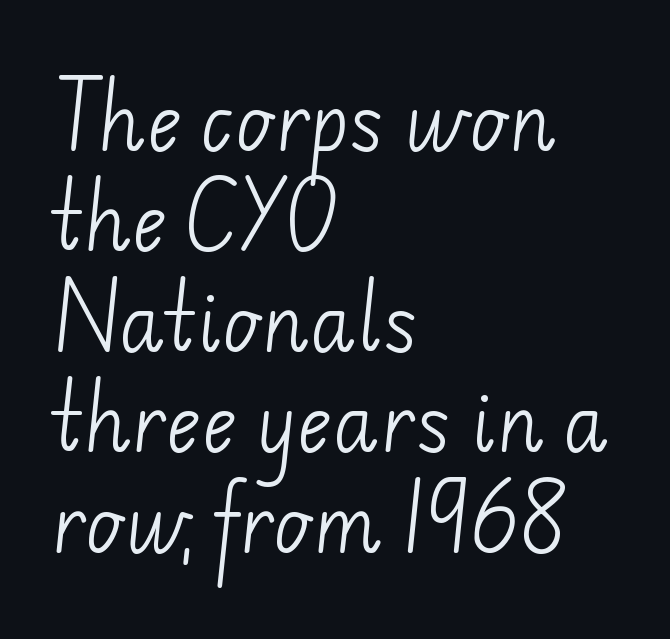
The image shows 75 px light sans-serif type; set left-aligned, normal line spacing (1.34x), normal letter spacing, not underlined; low stroke contrast and a small x-height.
